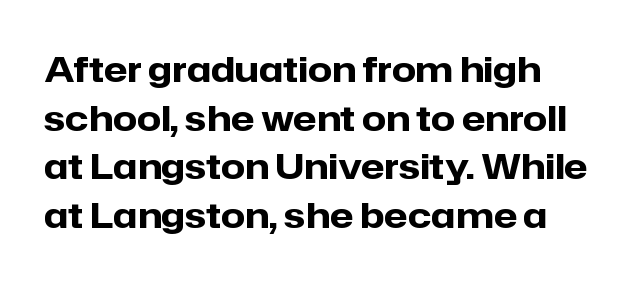
Weight check: bold — yes, fully. Character widths vary here, with narrow letters taking less room than wide ones. Nobody touched the tracking dial on this one. Style check: upright. The rendering uses a moderate line-height, typical for paragraphs. Letters rest on an invisible, unmarked baseline.
